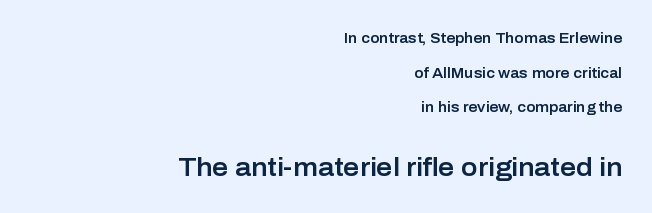
{"italic": "no", "underline": "no", "align": "right", "line_spacing": "loose", "line_spacing_ratio": 2.48, "letter_spacing": "normal", "letter_spacing_em": 0.0, "larger_block": "second", "size_ratio": 1.79, "glyph_px": 25}
